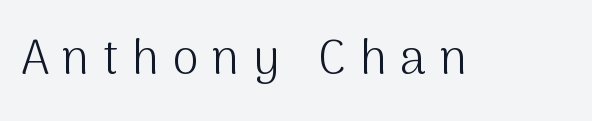
The image shows 48 px light sans-serif type, upright; set unusually wide letter spacing (+0.28 em), not underlined; medium stroke contrast and a medium x-height.
